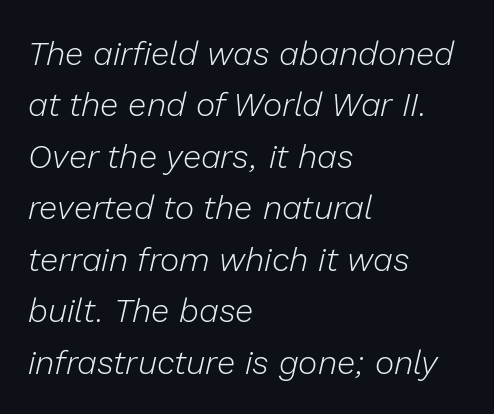
Q: Is the text bold? A: No.
Q: Is the text italic (slanted)? A: Yes, it leans right by about 13 degrees.
Q: Is the text underlined? A: No.
Q: How is the paragraph aligned? A: Left-aligned.
Q: Is the spacing between letters normal or unusually wide? A: Normal.
Q: Is the spacing between lines tight, normal or loose? A: Normal.
Q: Width (condensed, normal, or wide)? A: Normal.
Q: Stroke contrast? A: Low.
Q: x-height? A: Medium.
Q: Monospaced? A: No.
